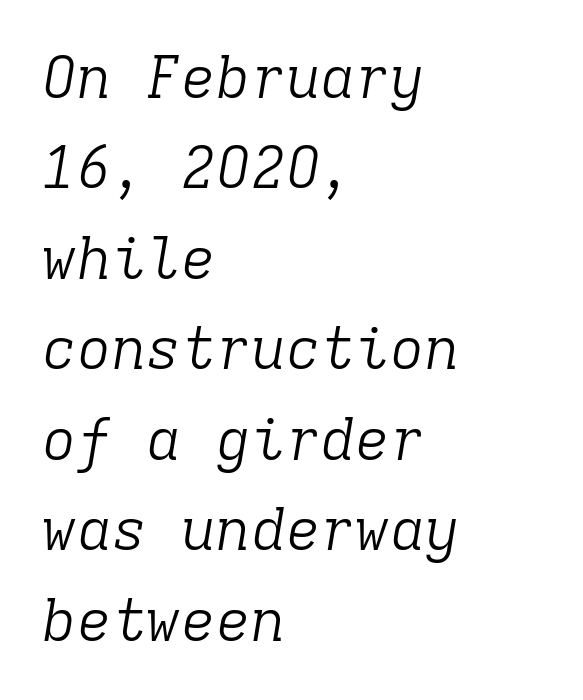
The image shows 58 px light serif type, italic (leaning right), monospaced; set left-aligned, normal line spacing (1.56x), normal letter spacing, not underlined; low stroke contrast and a medium x-height.
